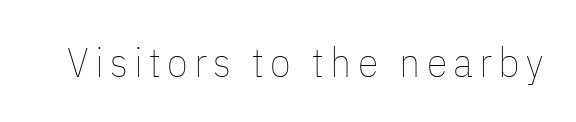
The image shows 42 px thin, condensed type, upright; set not underlined; low stroke contrast and a medium x-height.
